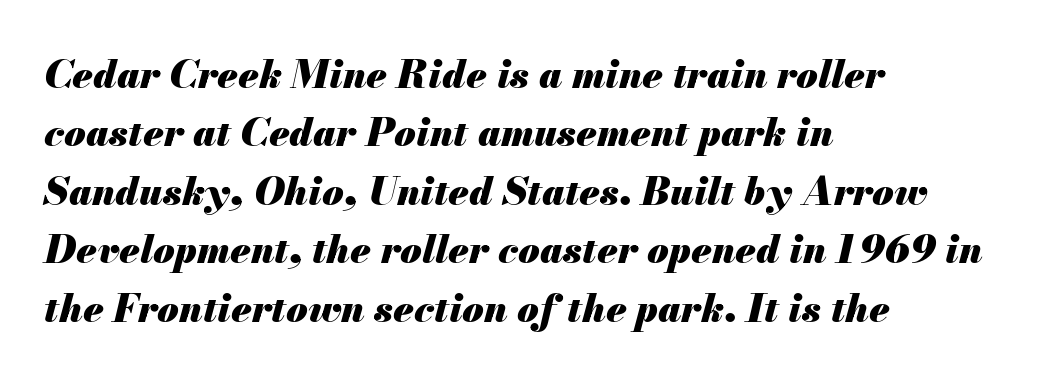
The image shows 39 px heavy type, italic (leaning right); set left-aligned, normal line spacing (1.5x), normal letter spacing, not underlined; medium stroke contrast and a small x-height.
